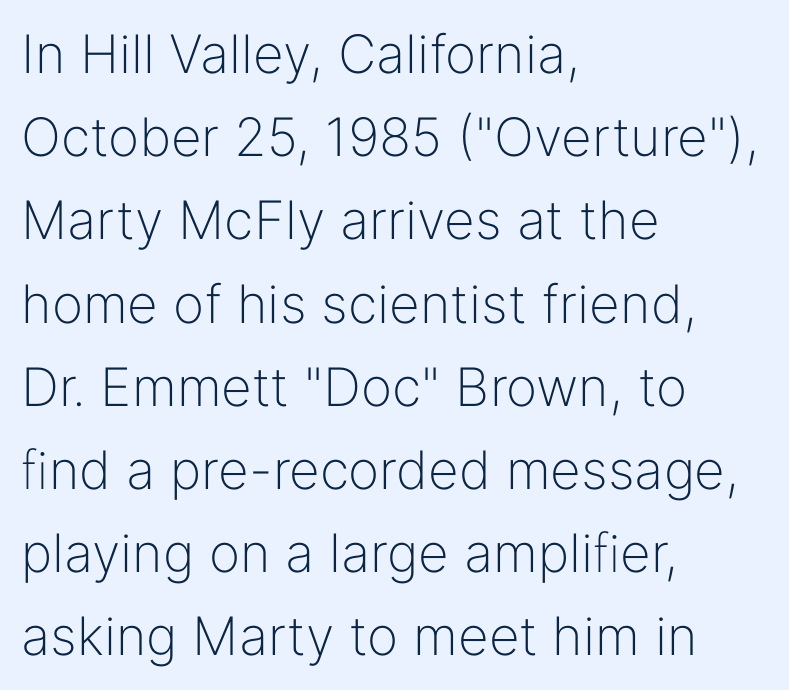
The face looks like a standard text weight, possibly lighter. Inter-character spacing is left at the font's built-in metrics. Is this a fixed-width face? No — the glyphs have proportional, varying widths. Horizontally, the lines are justified to the leading edge only. Upright lettering throughout. The characters display no serif detailing; their extremities are plain.
